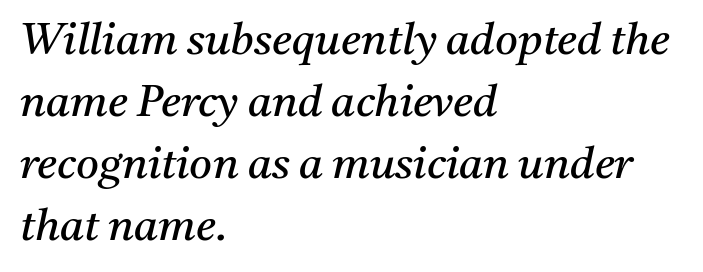
The image shows 44 px regular-weight serif type, italic (leaning right); set left-aligned, normal line spacing (1.41x), normal letter spacing, not underlined; medium stroke contrast and a medium x-height.
